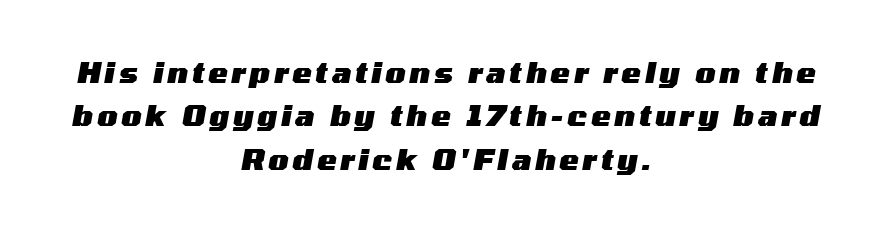
The image shows 29 px heavy, wide type, italic (leaning right); set centered, normal line spacing (1.5x), not underlined; medium stroke contrast and a medium x-height.
